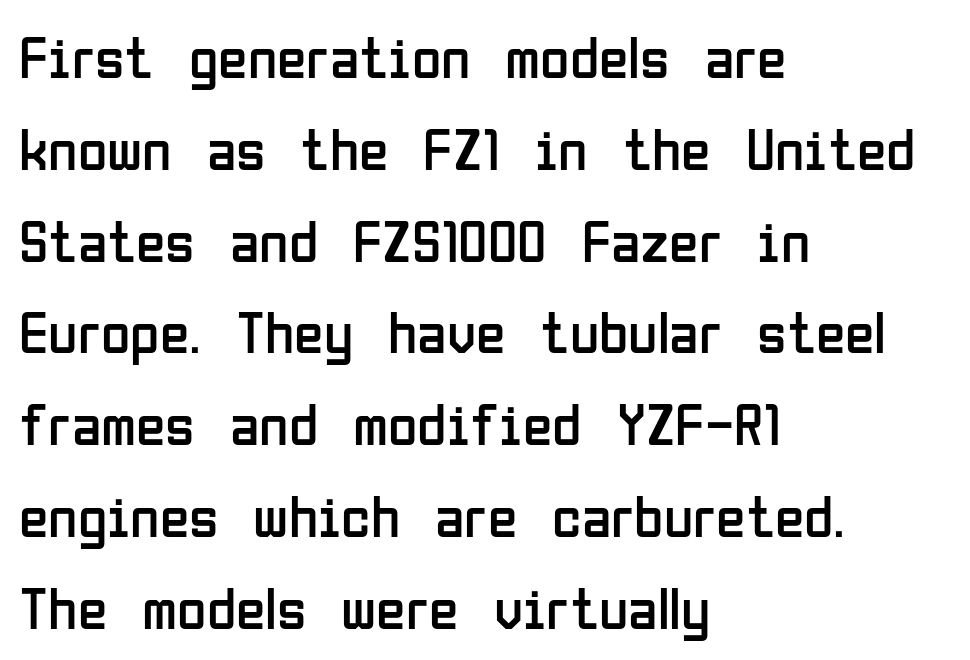
The space beneath each line is pristine and unruled. Visually the block forms a straight wall on the left and a jagged coastline on the right. The strokes carry an ordinary text weight at most. Here the designer chose a conventional face with non-uniform glyph widths. The passage shown has conventional tracking throughout. Look at the bottom of the vertical strokes: they stop flat, with no serifs.
